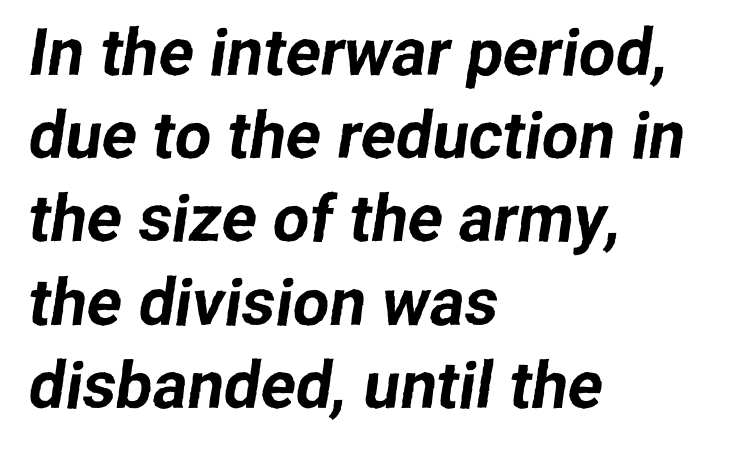
Q: Is the typeface a serif or a sans-serif typeface? A: Sans-serif.
Q: Is the text underlined? A: No.
Q: How is the paragraph aligned? A: Left-aligned.
Q: Is the spacing between letters normal or unusually wide? A: Normal.
Q: Is the spacing between lines tight, normal or loose? A: Normal.
Q: Width (condensed, normal, or wide)? A: Normal.
Q: Stroke contrast? A: Low.
Q: x-height? A: Medium.
Q: Monospaced? A: No.
